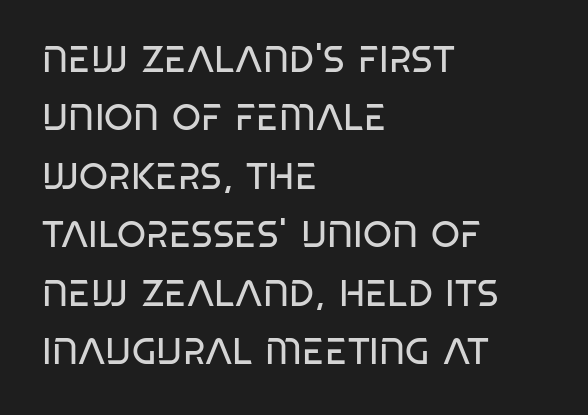
{"serif": "no", "bold": "no", "weight": "regular", "width": "condensed", "stroke_contrast": "low", "x_height": "large", "monospaced": "no", "underline": "no", "align": "left", "line_spacing": "normal", "line_spacing_ratio": 1.58, "letter_spacing": "normal", "letter_spacing_em": 0.0, "glyph_px": 37}
